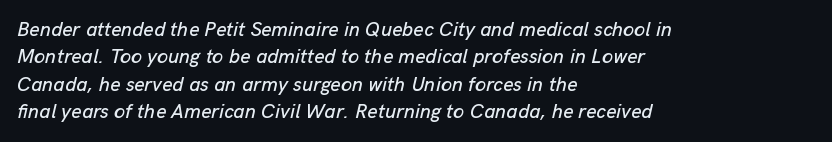
The image shows 20 px text type, italic (leaning right); set left-aligned, normal line spacing (1.37x), normal letter spacing, not underlined.
